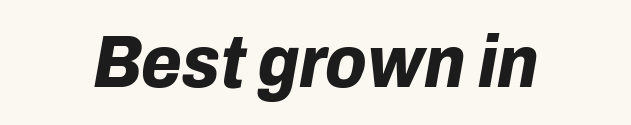
The sample has been set heavy, in full bold. The face used here has a pronounced slope to its letters. The strip under each line holds only bare page. You could not count columns in this text — the font is proportionally spaced. This sample uses plain, unmodified letter spacing.
